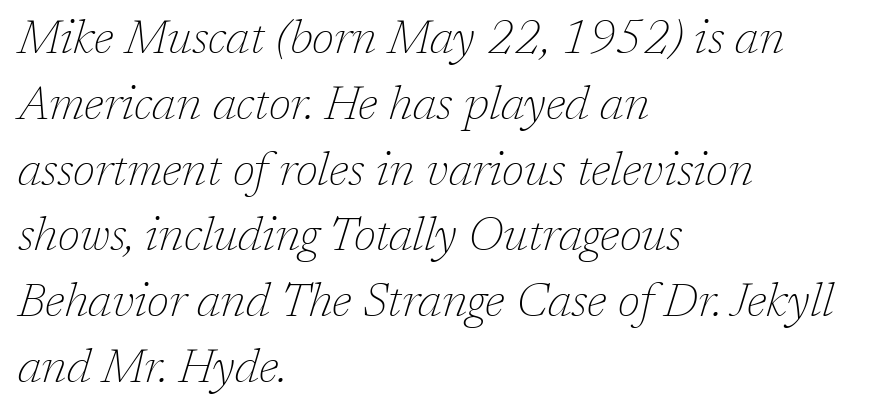
{"serif": "yes", "italic": "yes", "lean": "right", "slant_degrees": 17, "bold": "no", "weight": "thin", "width": "normal", "stroke_contrast": "low", "x_height": "medium", "monospaced": "no", "underline": "no", "align": "left", "line_spacing": "normal", "line_spacing_ratio": 1.4, "letter_spacing": "normal", "letter_spacing_em": 0.0, "glyph_px": 47}
